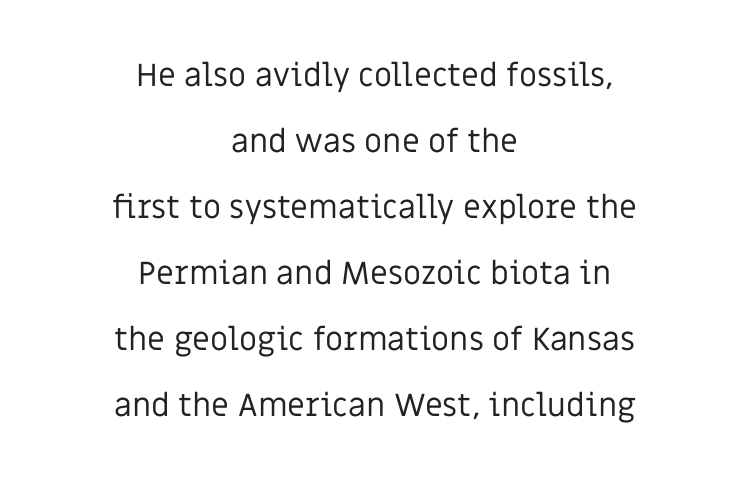
The image shows 32 px regular-weight sans-serif type, upright; set centered, loose line spacing (2.06x), normal letter spacing, not underlined; low stroke contrast and a large x-height.
